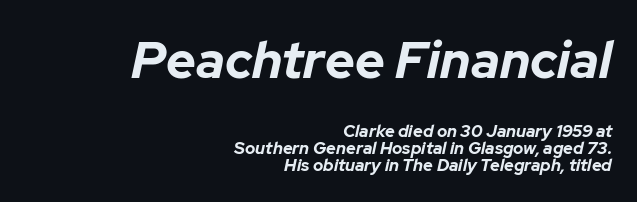
Scale decreases going downward across the two blocks. Weight: bold. Looks like regular typesetting: each glyph gets only the width it needs. Unmarked baselines from the first word to the last. Observe the ordinary spacing: letters are neighbours, not strangers. This rendering uses right alignment, leaving the left contour irregular.
